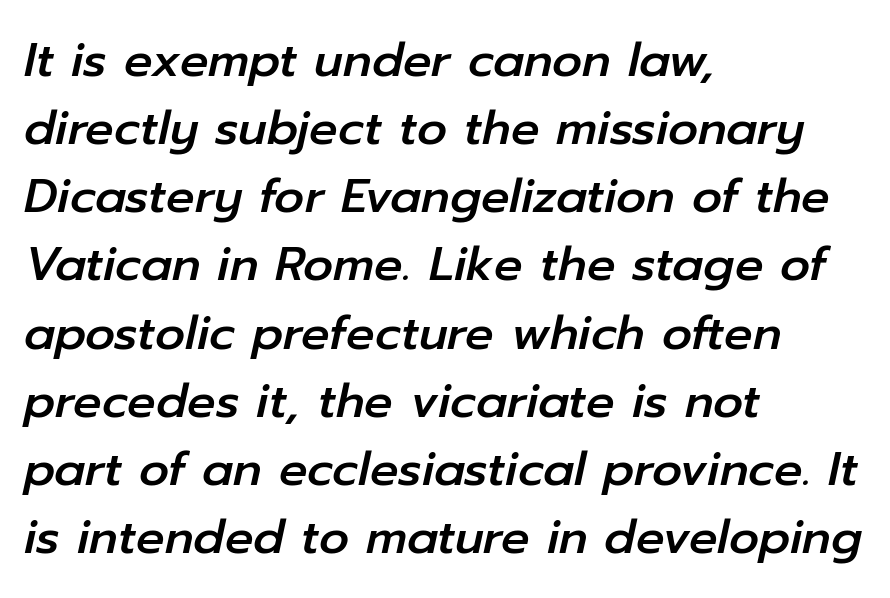
The image shows 47 px text type, italic (leaning right); set left-aligned, normal line spacing (1.45x), normal letter spacing, not underlined; low stroke contrast and a medium x-height.
